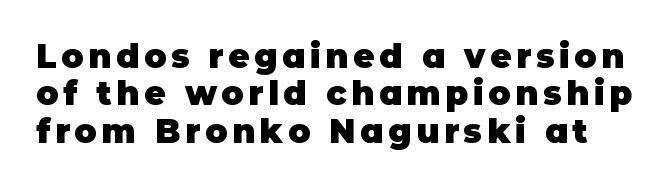
Q: Is the text bold? A: Yes.
Q: Is the text italic (slanted)? A: No, it is upright.
Q: Is the typeface a serif or a sans-serif typeface? A: Sans-serif.
Q: Is the text underlined? A: No.
Q: Is the spacing between lines tight, normal or loose? A: Tight.
Q: Width (condensed, normal, or wide)? A: Normal.
Q: Stroke contrast? A: Low.
Q: x-height? A: Large.
Q: Monospaced? A: No.
